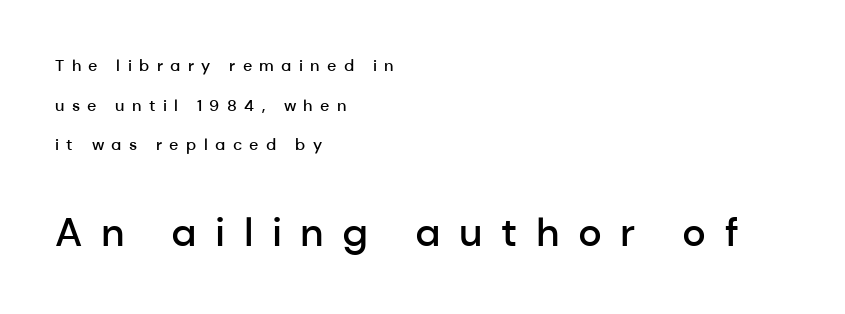
{"serif": "no", "italic": "no", "bold": "semi", "weight": "semibold", "width": "normal", "stroke_contrast": "low", "x_height": "medium", "monospaced": "no", "underline": "no", "align": "left", "line_spacing": "loose", "line_spacing_ratio": 2.47, "letter_spacing": "wide", "letter_spacing_em": 0.46, "larger_block": "second", "size_ratio": 2.5, "glyph_px": 40}
